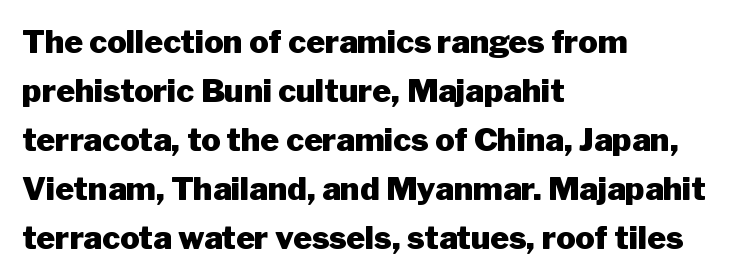
Q: Is the text bold? A: Yes.
Q: Is the text italic (slanted)? A: No, it is upright.
Q: Is the typeface a serif or a sans-serif typeface? A: Sans-serif.
Q: Is the text underlined? A: No.
Q: How is the paragraph aligned? A: Left-aligned.
Q: Is the spacing between letters normal or unusually wide? A: Normal.
Q: Is the spacing between lines tight, normal or loose? A: Normal.
Q: Width (condensed, normal, or wide)? A: Normal.
Q: Stroke contrast? A: Low.
Q: x-height? A: Medium.
Q: Monospaced? A: No.
